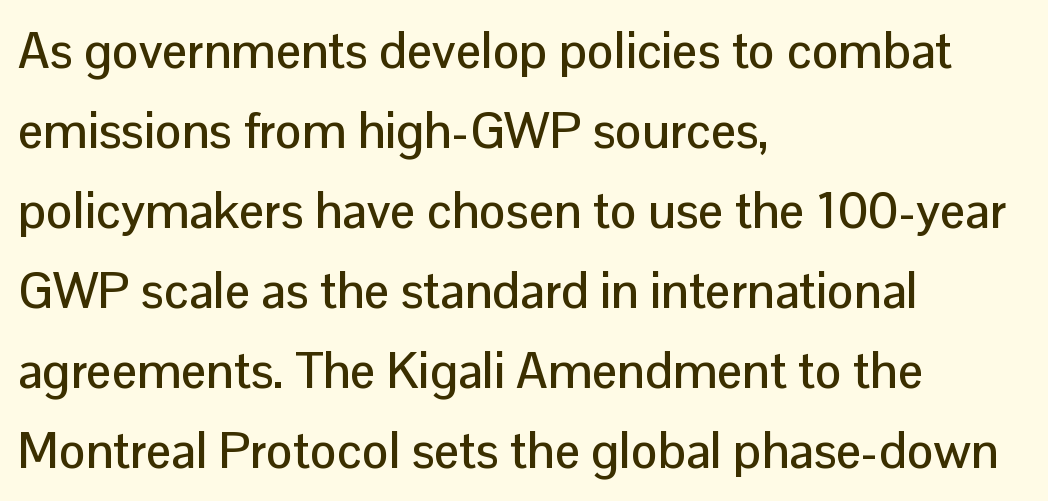
The image shows 50 px sans-serif type, upright; set left-aligned, normal line spacing (1.6x), normal letter spacing, not underlined; low stroke contrast and a medium x-height.
